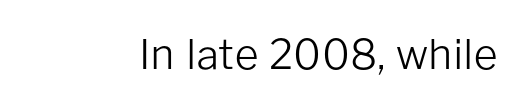
{"serif": "no", "italic": "no", "bold": "no", "weight": "light", "width": "normal", "stroke_contrast": "low", "x_height": "medium", "monospaced": "no", "underline": "no", "letter_spacing": "normal", "letter_spacing_em": 0.0, "glyph_px": 41}
